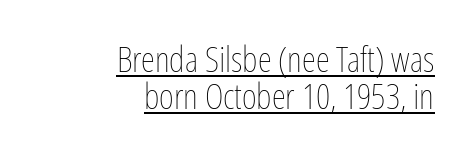
{"italic": "no", "bold": "no", "weight": "thin", "width": "condensed", "stroke_contrast": "low", "x_height": "medium", "monospaced": "no", "underline": "yes", "align": "right", "line_spacing": "tight", "line_spacing_ratio": 1.04, "letter_spacing": "normal", "letter_spacing_em": 0.0, "glyph_px": 36}
